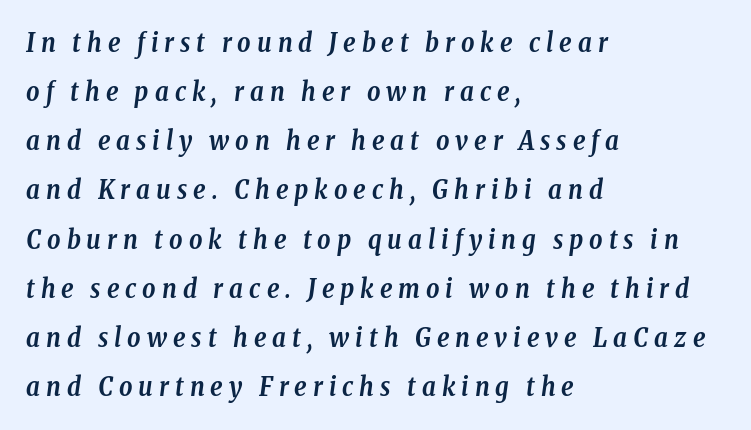
Q: Is the text bold? A: Yes.
Q: Is the text italic (slanted)? A: Yes, it leans right by about 8 degrees.
Q: Is the text underlined? A: No.
Q: How is the paragraph aligned? A: Left-aligned.
Q: Is the spacing between letters normal or unusually wide? A: Unusually wide.
